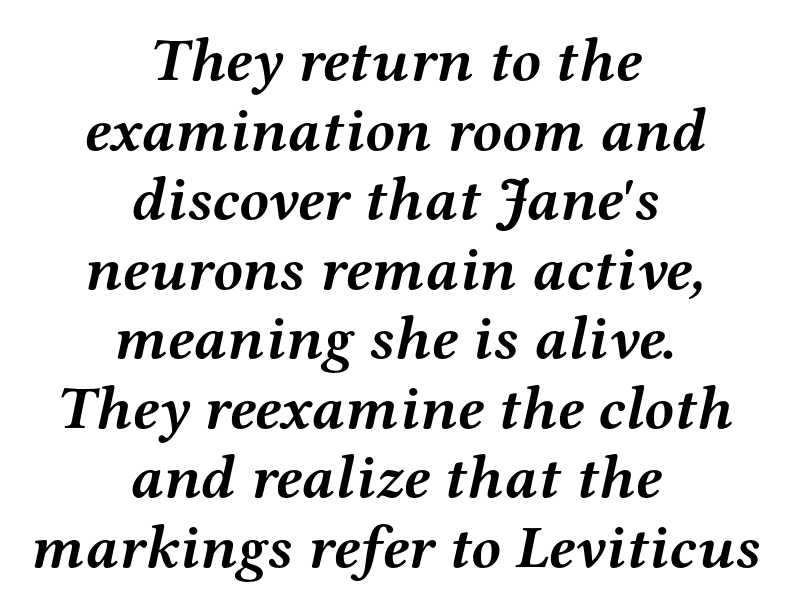
{"serif": "yes", "italic": "yes", "lean": "right", "slant_degrees": 12, "bold": "yes", "weight": "semibold", "width": "wide", "stroke_contrast": "medium", "x_height": "medium", "monospaced": "no", "underline": "no", "align": "center", "line_spacing": "tight", "line_spacing_ratio": 1.14, "letter_spacing": "normal", "letter_spacing_em": 0.0, "glyph_px": 61}
